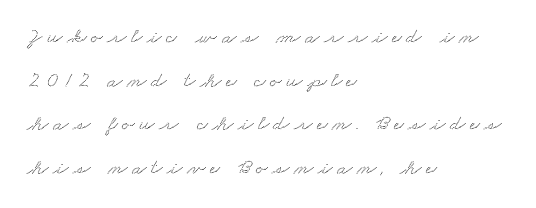
Q: Is the text underlined? A: No.
Q: How is the paragraph aligned? A: Left-aligned.
Q: Is the spacing between letters normal or unusually wide? A: Unusually wide.
Q: Is the spacing between lines tight, normal or loose? A: Loose.
